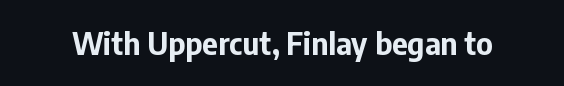
Q: Is the text bold? A: Yes.
Q: Is the text italic (slanted)? A: No, it is upright.
Q: Is the typeface a serif or a sans-serif typeface? A: Sans-serif.
Q: Is the text underlined? A: No.
Q: Is the spacing between letters normal or unusually wide? A: Normal.
Q: Width (condensed, normal, or wide)? A: Normal.
Q: Stroke contrast? A: Low.
Q: x-height? A: Medium.
Q: Monospaced? A: No.
